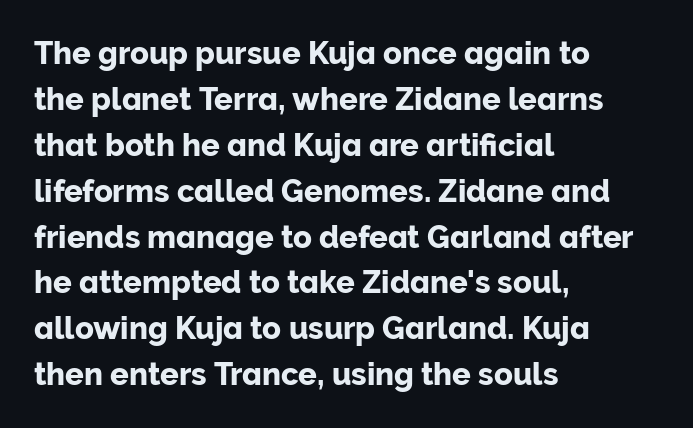
Q: Is the text italic (slanted)? A: No, it is upright.
Q: Is the typeface a serif or a sans-serif typeface? A: Sans-serif.
Q: Is the text underlined? A: No.
Q: How is the paragraph aligned? A: Left-aligned.
Q: Is the spacing between letters normal or unusually wide? A: Normal.
Q: Is the spacing between lines tight, normal or loose? A: Normal.
Q: Width (condensed, normal, or wide)? A: Normal.
Q: Stroke contrast? A: Low.
Q: x-height? A: Medium.
Q: Monospaced? A: No.
